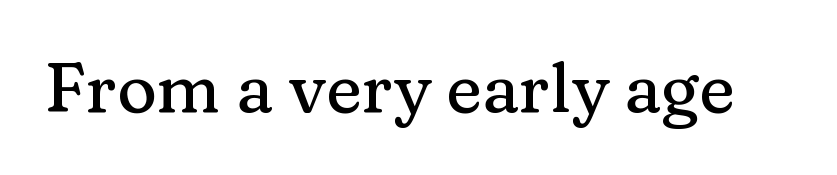
The image shows 68 px serif type, upright; set normal letter spacing, not underlined; medium stroke contrast and a medium x-height.
